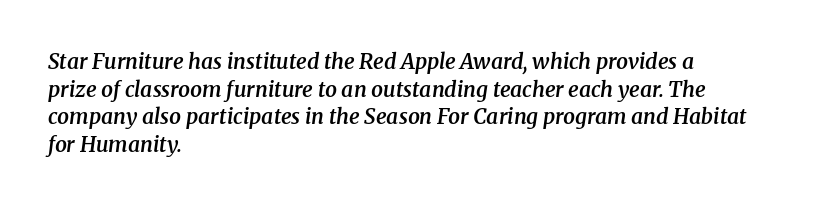
{"italic": "yes", "lean": "right", "slant_degrees": 8, "bold": "semi", "underline": "no", "align": "left", "line_spacing": "normal", "line_spacing_ratio": 1.32, "letter_spacing": "normal", "letter_spacing_em": 0.0, "glyph_px": 21}
